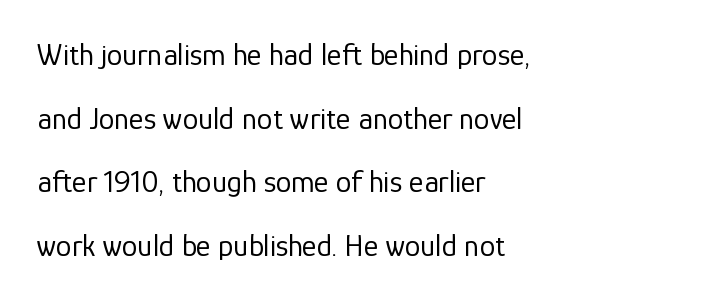
{"serif": "no", "italic": "no", "bold": "no", "weight": "regular", "width": "normal", "stroke_contrast": "low", "x_height": "medium", "monospaced": "no", "underline": "no", "align": "left", "line_spacing": "loose", "line_spacing_ratio": 2.05, "letter_spacing": "normal", "letter_spacing_em": 0.0, "glyph_px": 31}
